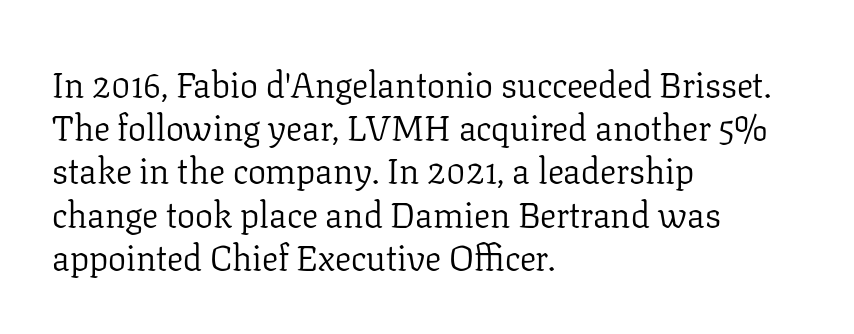
Typeset ragged right — the left edge is the straight one. The type is set solid horizontally, with unmodified tracking. Clear beneath every line of the passage. The typeface has the unassuming heft of standard copy or less.
